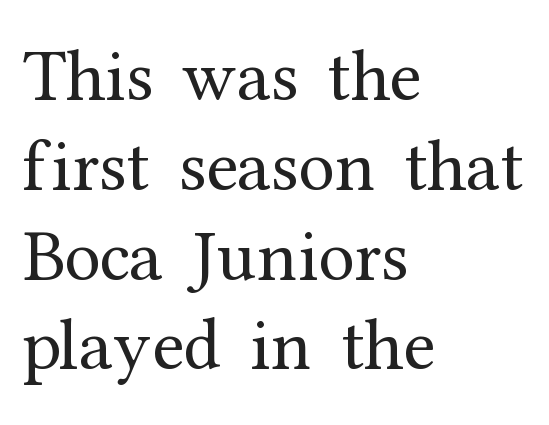
Q: Is the text bold? A: No.
Q: Is the text italic (slanted)? A: No, it is upright.
Q: Is the typeface a serif or a sans-serif typeface? A: Serif.
Q: Is the text underlined? A: No.
Q: How is the paragraph aligned? A: Left-aligned.
Q: Is the spacing between letters normal or unusually wide? A: Normal.
Q: Width (condensed, normal, or wide)? A: Normal.
Q: Stroke contrast? A: Medium.
Q: x-height? A: Medium.
Q: Monospaced? A: No.
